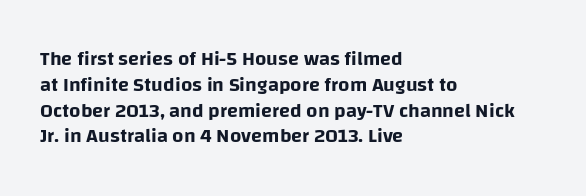
Q: Is the text italic (slanted)? A: No, it is upright.
Q: Is the text underlined? A: No.
Q: How is the paragraph aligned? A: Left-aligned.
Q: Is the spacing between letters normal or unusually wide? A: Normal.
Q: Is the spacing between lines tight, normal or loose? A: Normal.
